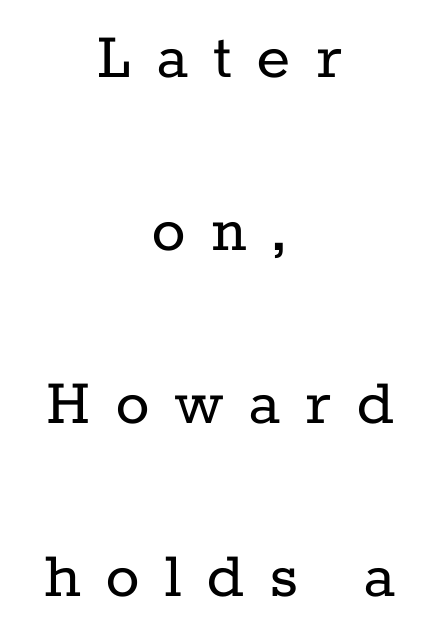
Q: Is the text bold? A: No.
Q: Is the text italic (slanted)? A: No, it is upright.
Q: Is the typeface a serif or a sans-serif typeface? A: Serif.
Q: Is the text underlined? A: No.
Q: How is the paragraph aligned? A: Centered.
Q: Is the spacing between letters normal or unusually wide? A: Unusually wide.
Q: Is the spacing between lines tight, normal or loose? A: Loose.
Q: Width (condensed, normal, or wide)? A: Normal.
Q: Stroke contrast? A: Low.
Q: x-height? A: Medium.
Q: Monospaced? A: No.
